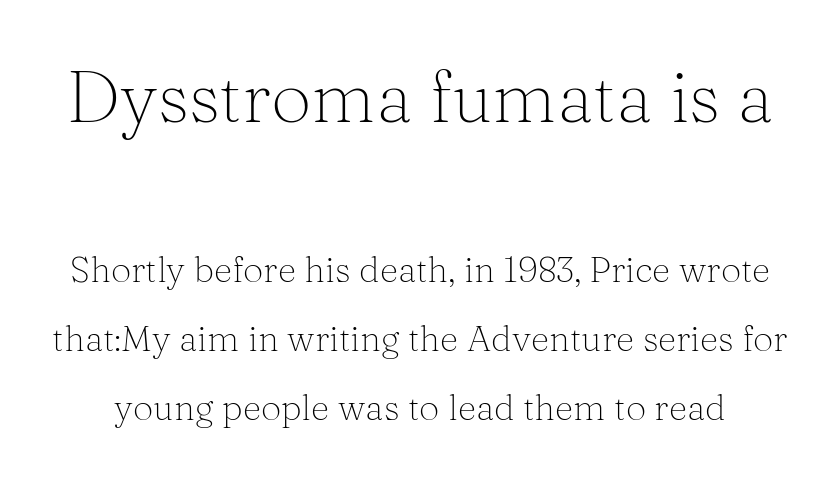
Standard letterfit; no display-style spreading of the glyphs. The glyphs in this specimen are seriffed. The face looks like a standard text weight, possibly lighter. This is roman type, the default non-slanted kind.
